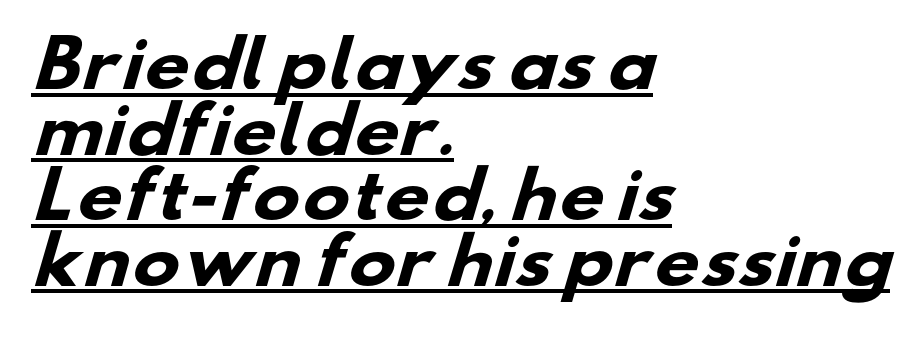
Emphasis is given by a line drawn under the lettering. Examine the stroke ends and you'll find no serifs. The face used here is proportionally spaced, like ordinary book or web type. Default kerning and tracking; the words read as compact shapes. The line-height multiplier appears low, near solid setting.
